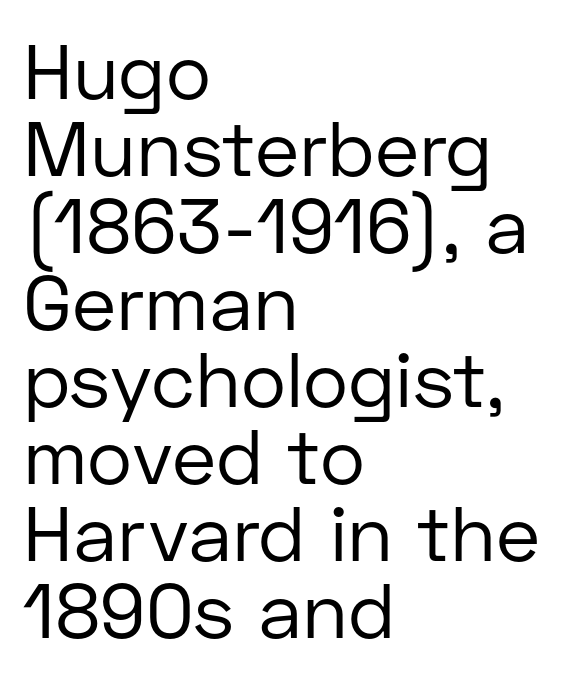
Letterform terminals end flat and unadorned throughout the passage. How are the letters spaced? Ordinarily, with no added tracking. The letters stand straight up with perfectly vertical stems. Each letter keeps its own natural width here, so spacing adapts to shape.
